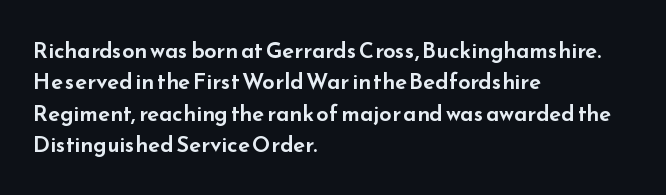
{"italic": "no", "underline": "no", "align": "left", "line_spacing": "normal", "line_spacing_ratio": 1.43, "letter_spacing": "normal", "letter_spacing_em": 0.0, "glyph_px": 22}
